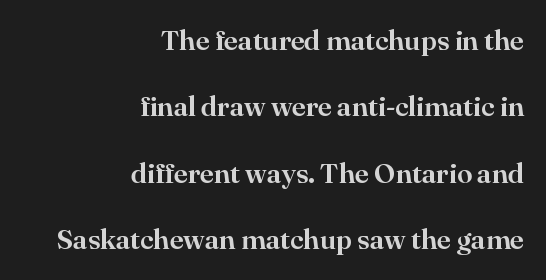
Notice how the stems are strictly vertical — no italics here. Here the designer chose a conventional face with non-uniform glyph widths. The lines in this sample share a right terminus and differ only in where they begin. Baseline-to-baseline distance is far greater than the letter height. These lines keep a tight, regular rhythm from letter to letter.
